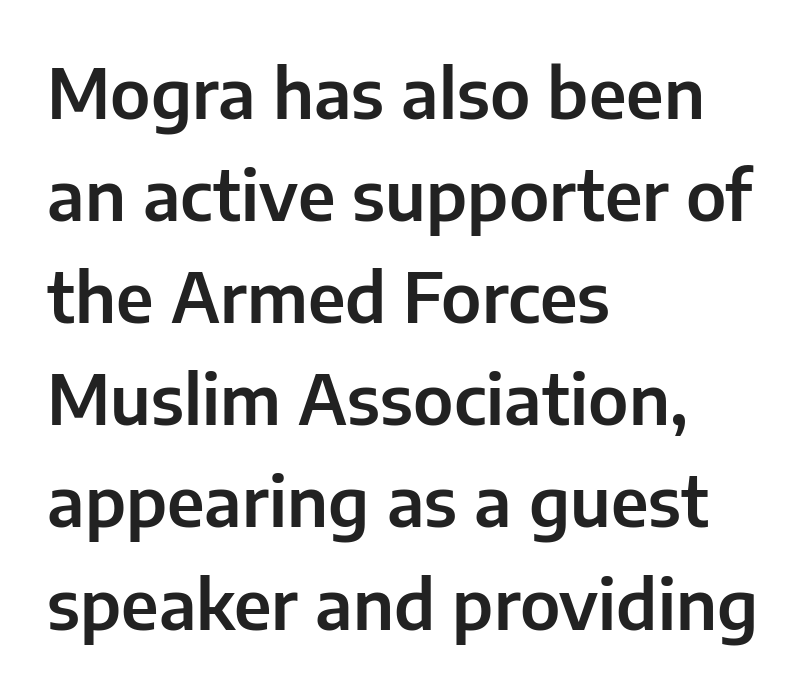
Q: Is the text italic (slanted)? A: No, it is upright.
Q: Is the typeface a serif or a sans-serif typeface? A: Sans-serif.
Q: Is the text underlined? A: No.
Q: How is the paragraph aligned? A: Left-aligned.
Q: Is the spacing between letters normal or unusually wide? A: Normal.
Q: Is the spacing between lines tight, normal or loose? A: Normal.
Q: Width (condensed, normal, or wide)? A: Normal.
Q: Stroke contrast? A: Low.
Q: x-height? A: Medium.
Q: Monospaced? A: No.
